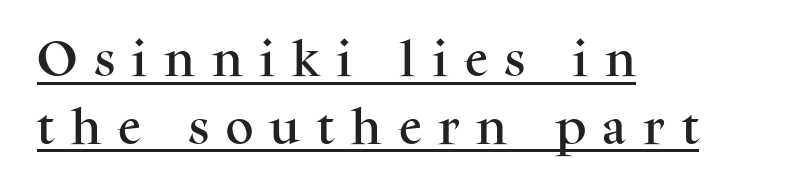
The image shows 39 px serif type, upright; set left-aligned, line spacing 1.74x, unusually wide letter spacing (+0.43 em), underlined; medium stroke contrast and a medium x-height.
